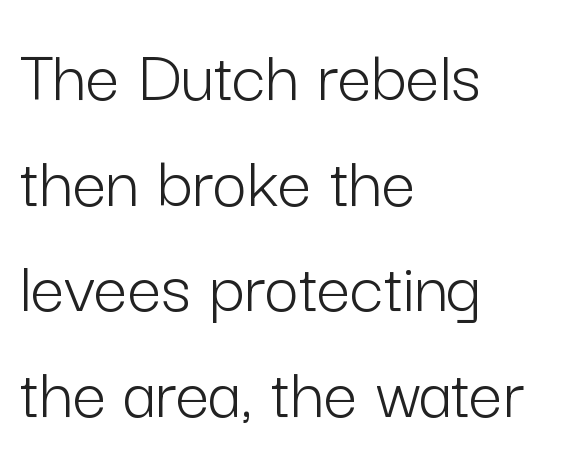
A student would call this left alignment; a typographer would say flush left, rag right. If you drew a line through each stem, it would be perfectly vertical. Rows of type keep a routine distance in the vertical direction. Caption: face not bold, strokes unweighted. The specimen omits any rule beneath the text block's lines. Here the designer chose a conventional face with non-uniform glyph widths.
